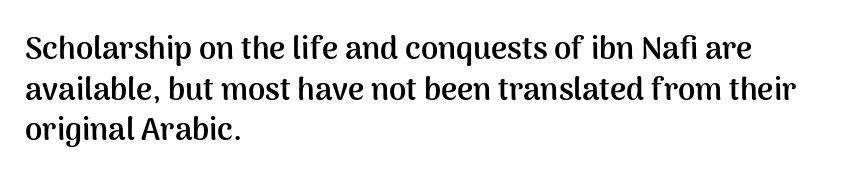
Every stem runs plumb, perpendicular to the baseline. Typeset ragged right — the left edge is the straight one. The font is running at its bold setting. No word sits above an underline.
